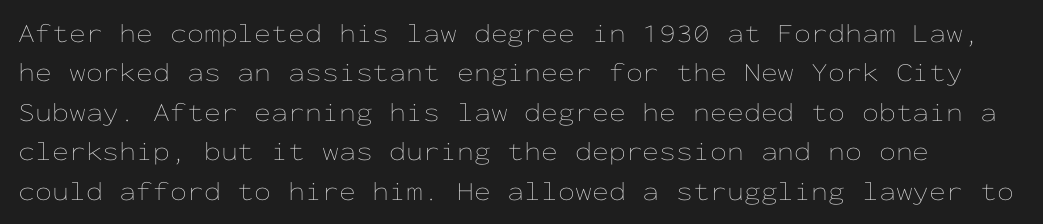
Summary of weight: not heavy and not bold. The specimen omits any rule beneath the text block's lines. The passage shown has conventional tracking throughout. The lines sit at an ordinary, default distance from one another. Posture: upright roman.
